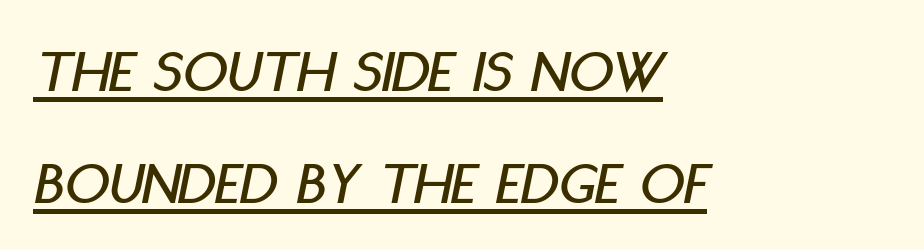
{"italic": "yes", "lean": "right", "slant_degrees": 11, "width": "condensed", "stroke_contrast": "low", "x_height": "large", "monospaced": "no", "underline": "yes", "align": "left", "line_spacing_ratio": 1.81, "letter_spacing": "normal", "letter_spacing_em": 0.0, "glyph_px": 62}
